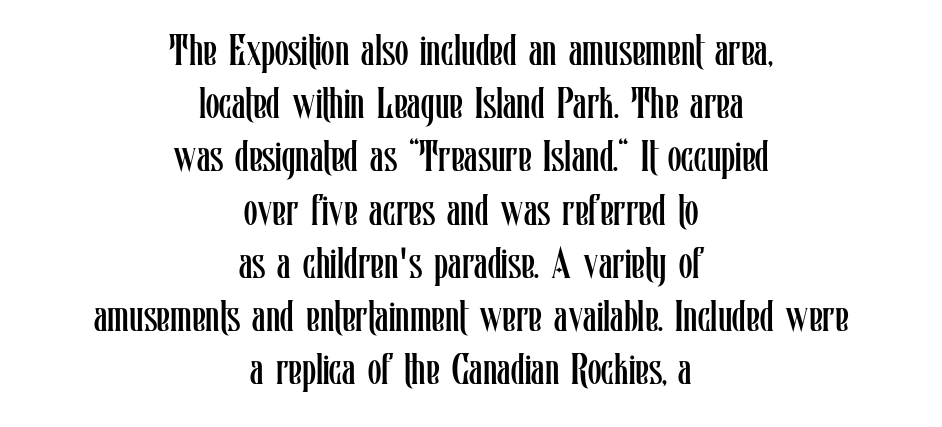
{"italic": "no", "bold": "no", "weight": "regular", "width": "condensed", "stroke_contrast": "low", "x_height": "medium", "monospaced": "no", "underline": "no", "align": "center", "line_spacing_ratio": 1.21, "letter_spacing": "normal", "letter_spacing_em": 0.0, "glyph_px": 44}
